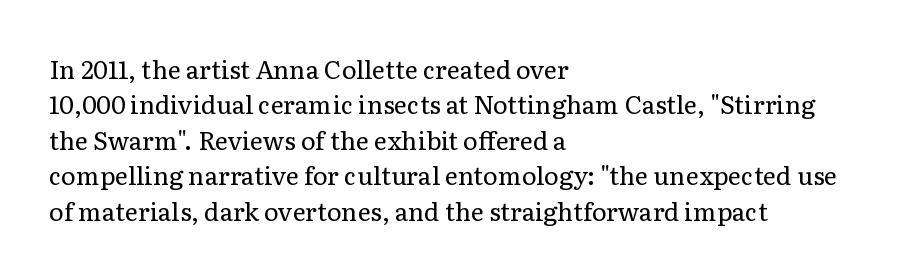
The image shows 25 px text type, upright; set left-aligned, normal line spacing (1.42x), normal letter spacing, not underlined.
